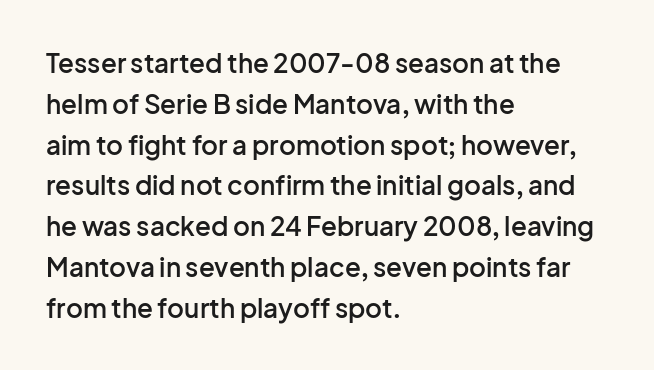
Q: Is the text bold? A: Semi-bold.
Q: Is the text italic (slanted)? A: No, it is upright.
Q: Is the text underlined? A: No.
Q: How is the paragraph aligned? A: Left-aligned.
Q: Is the spacing between letters normal or unusually wide? A: Normal.
Q: Is the spacing between lines tight, normal or loose? A: Normal.
